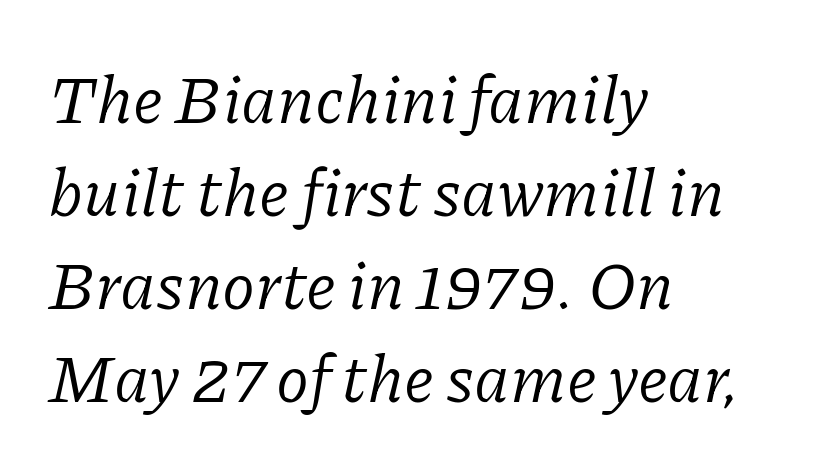
These lines sit exactly where default settings would place them. A typesetter would mark this as italic. The glyphs are unaccompanied by any horizontal stroke below them. Note the varied advance widths — an 'i' is clearly narrower than an 'm'. Standard letterfit; no display-style spreading of the glyphs. Serif or sans? Serif — the stroke terminals have little feet.
